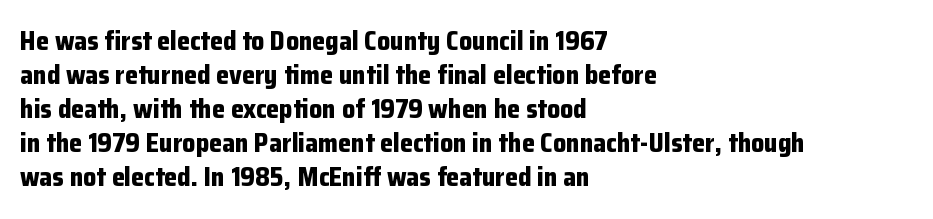
Q: Is the text bold? A: Yes.
Q: Is the text italic (slanted)? A: No, it is upright.
Q: Is the text underlined? A: No.
Q: How is the paragraph aligned? A: Left-aligned.
Q: Is the spacing between letters normal or unusually wide? A: Normal.
Q: Is the spacing between lines tight, normal or loose? A: Normal.
